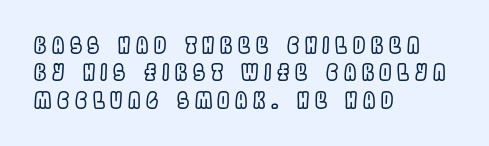
{"italic": "no", "underline": "no", "align": "left", "line_spacing": "normal", "line_spacing_ratio": 1.25, "letter_spacing": "wide", "letter_spacing_em": 0.25, "glyph_px": 22}
